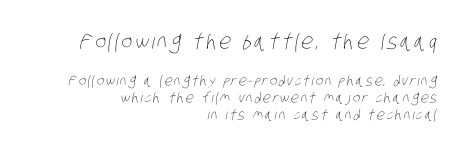
{"bold": "no", "underline": "no", "align": "right", "line_spacing_ratio": 1.21, "larger_block": "first", "size_ratio": 1.5, "glyph_px": 21}
